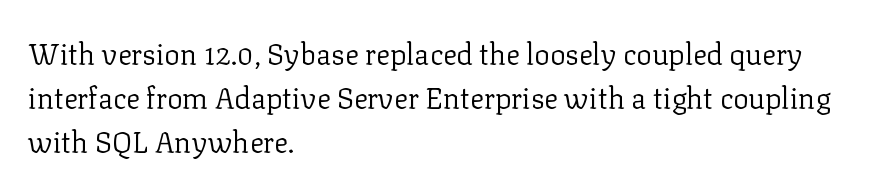
The image shows 29 px regular-weight serif type, upright; set left-aligned, normal line spacing (1.51x), normal letter spacing, not underlined; low stroke contrast and a medium x-height.
